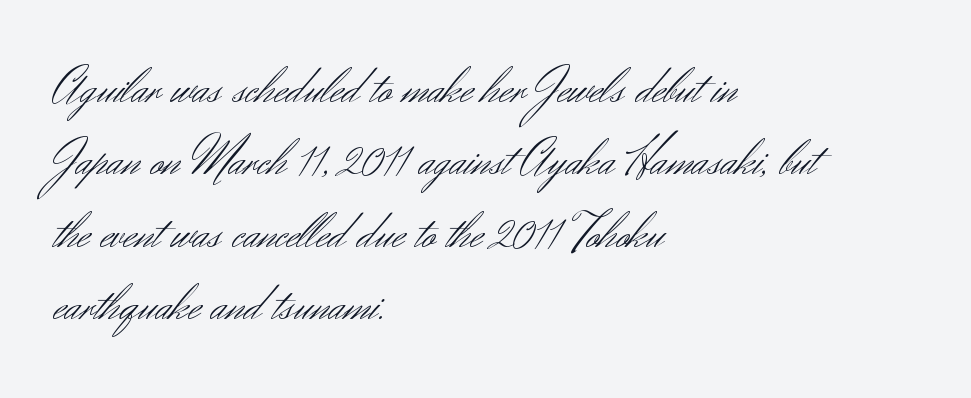
In CSS terms this would be text-align: left. A clean baseline with only descenders dipping below it. Spacing verdict: proportional, widths tailored to each character. Honestly, the letter spacing is just normal — you wouldn't notice it. Normally led — the rows are evenly, conventionally spaced.
